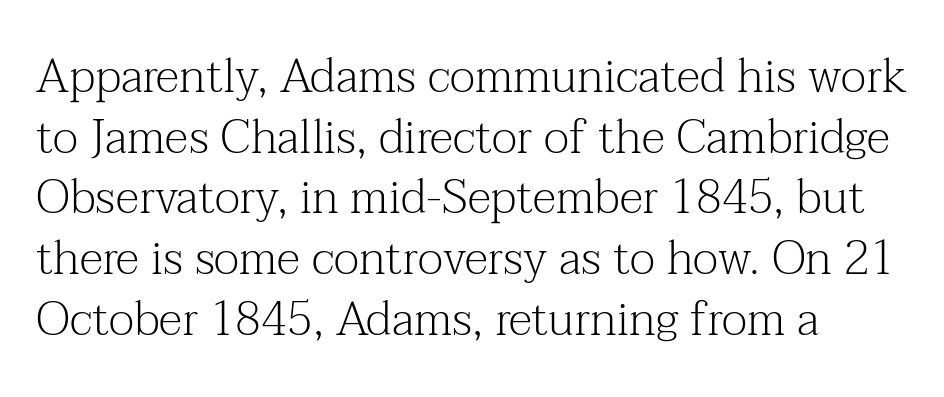
Q: Is the text bold? A: No.
Q: Is the text italic (slanted)? A: No, it is upright.
Q: Is the typeface a serif or a sans-serif typeface? A: Serif.
Q: Is the text underlined? A: No.
Q: How is the paragraph aligned? A: Left-aligned.
Q: Is the spacing between letters normal or unusually wide? A: Normal.
Q: Is the spacing between lines tight, normal or loose? A: Normal.
Q: Width (condensed, normal, or wide)? A: Normal.
Q: Stroke contrast? A: Medium.
Q: x-height? A: Medium.
Q: Monospaced? A: No.
